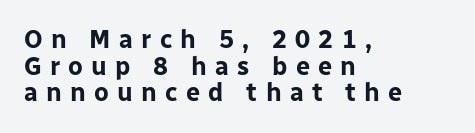
Q: Is the text bold? A: Yes.
Q: Is the text italic (slanted)? A: No, it is upright.
Q: Is the text underlined? A: No.
Q: How is the paragraph aligned? A: Left-aligned.
Q: Is the spacing between letters normal or unusually wide? A: Unusually wide.
Q: Is the spacing between lines tight, normal or loose? A: Tight.
